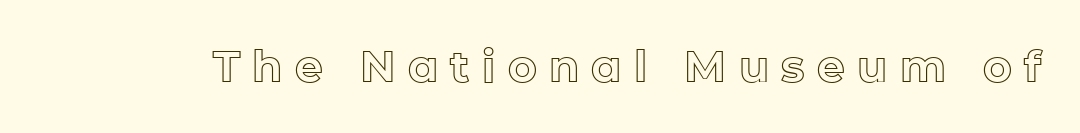
This sample uses expanded letter spacing, leaving extra air between glyphs. Unlike italic type, these characters show no tilt at all. Nobody drew a line under any word here. The letters advance in unequal steps, a hallmark of proportional type.
